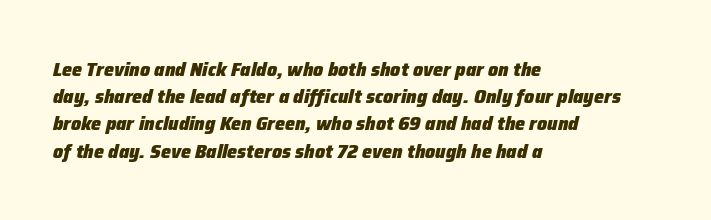
The image shows 20 px bold type, italic (leaning right); set left-aligned, normal line spacing (1.36x), normal letter spacing, not underlined.
